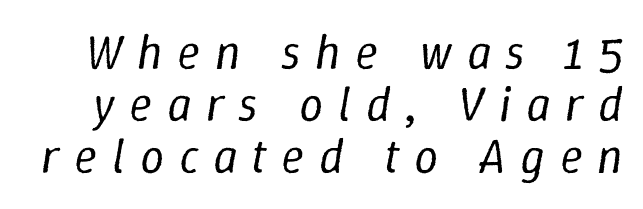
The image shows 48 px regular-weight type, italic (leaning right); set tight line spacing (1.08x), unusually wide letter spacing (+0.3 em), not underlined; low stroke contrast and a medium x-height.
